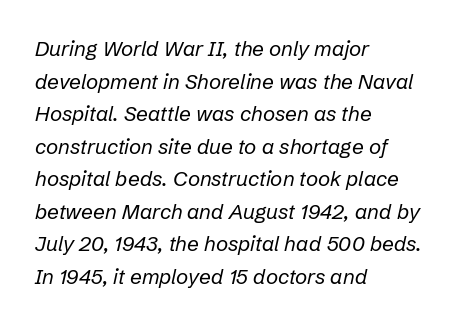
The image shows 21 px text type, italic (leaning right); set left-aligned, normal line spacing (1.55x), normal letter spacing, not underlined.
